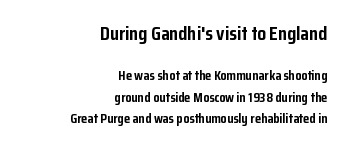
The baseline area is clear. Italic: no, the glyphs are upright roman. The gaps between neighbouring characters are ordinary and unremarkable. Is the block centered? No — it sits flush against the right margin.
